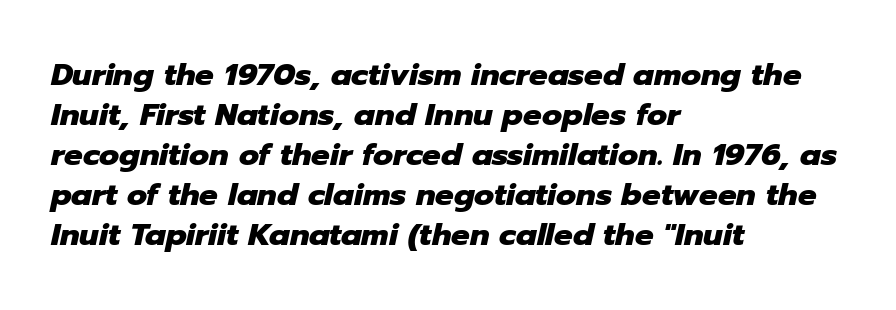
Bold? Absolutely — the strokes are thick and heavy. Every character sits at an angle, as italics do. The passage shown stacks its lines at a standard gap. The space beneath each line is pristine and unruled. What stands out about the letter spacing? Nothing — it is the standard amount.
